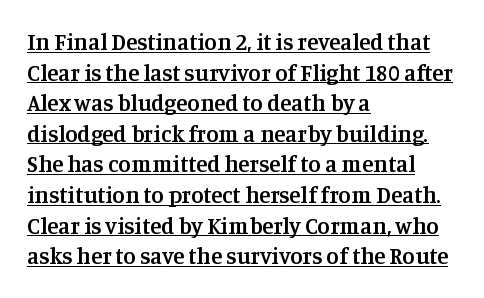
Q: Is the text bold? A: Semi-bold.
Q: Is the text italic (slanted)? A: No, it is upright.
Q: Is the text underlined? A: Yes.
Q: How is the paragraph aligned? A: Left-aligned.
Q: Is the spacing between letters normal or unusually wide? A: Normal.
Q: Is the spacing between lines tight, normal or loose? A: Normal.
